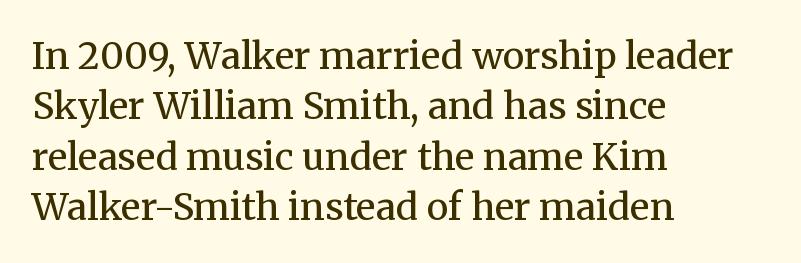
The image shows 37 px regular-weight serif type, upright; set left-aligned, normal line spacing (1.36x), normal letter spacing, not underlined; medium stroke contrast and a medium x-height.
